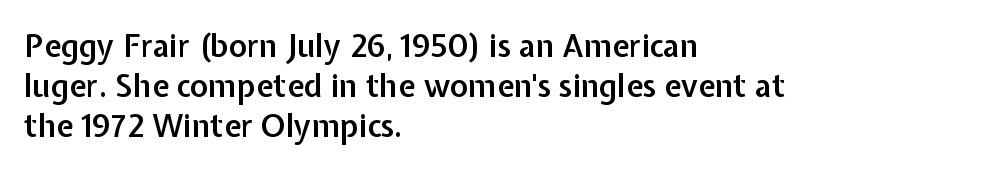
Q: Is the text bold? A: Semi-bold.
Q: Is the text italic (slanted)? A: No, it is upright.
Q: Is the typeface a serif or a sans-serif typeface? A: Sans-serif.
Q: Is the text underlined? A: No.
Q: How is the paragraph aligned? A: Left-aligned.
Q: Is the spacing between letters normal or unusually wide? A: Normal.
Q: Is the spacing between lines tight, normal or loose? A: Normal.
Q: Width (condensed, normal, or wide)? A: Normal.
Q: Stroke contrast? A: Low.
Q: x-height? A: Medium.
Q: Monospaced? A: No.
